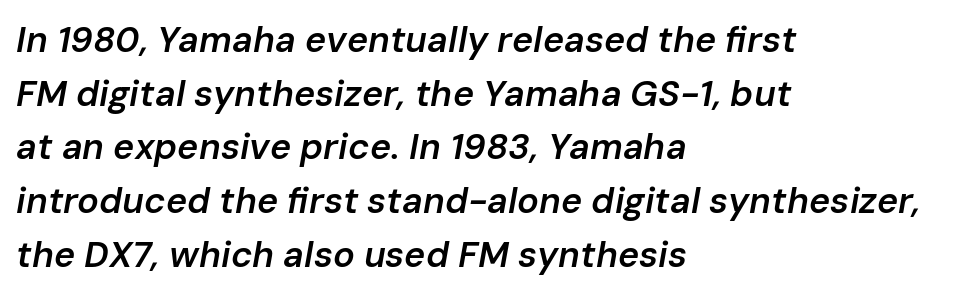
The image shows 36 px semibold type, italic (leaning right); set left-aligned, normal line spacing (1.49x), normal letter spacing, not underlined; low stroke contrast and a medium x-height.
